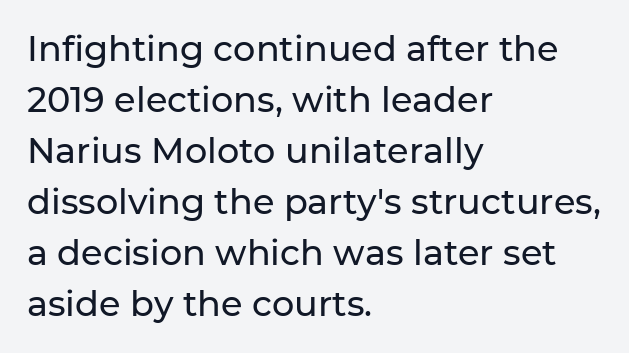
{"serif": "no", "italic": "no", "width": "normal", "stroke_contrast": "low", "x_height": "medium", "monospaced": "no", "underline": "no", "align": "left", "line_spacing": "normal", "line_spacing_ratio": 1.46, "letter_spacing": "normal", "letter_spacing_em": 0.0, "glyph_px": 35}
